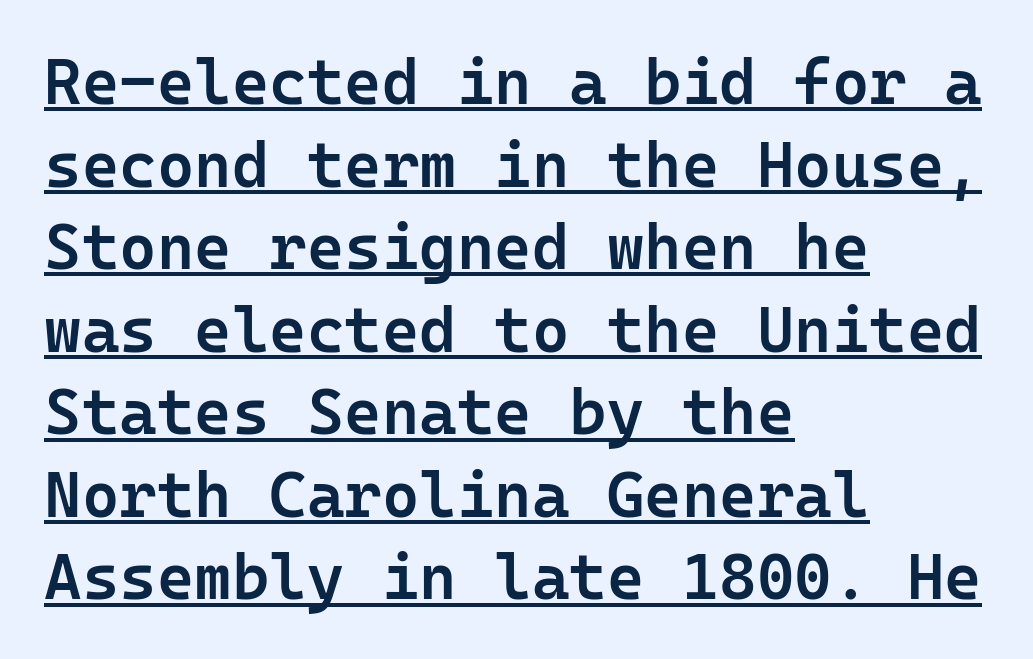
Q: Is the text bold? A: Semi-bold.
Q: Is the text italic (slanted)? A: No, it is upright.
Q: Is the typeface a serif or a sans-serif typeface? A: Sans-serif.
Q: Is the text underlined? A: Yes.
Q: How is the paragraph aligned? A: Left-aligned.
Q: Is the spacing between letters normal or unusually wide? A: Normal.
Q: Is the spacing between lines tight, normal or loose? A: Normal.
Q: Width (condensed, normal, or wide)? A: Normal.
Q: Stroke contrast? A: Low.
Q: x-height? A: Medium.
Q: Monospaced? A: Yes.
